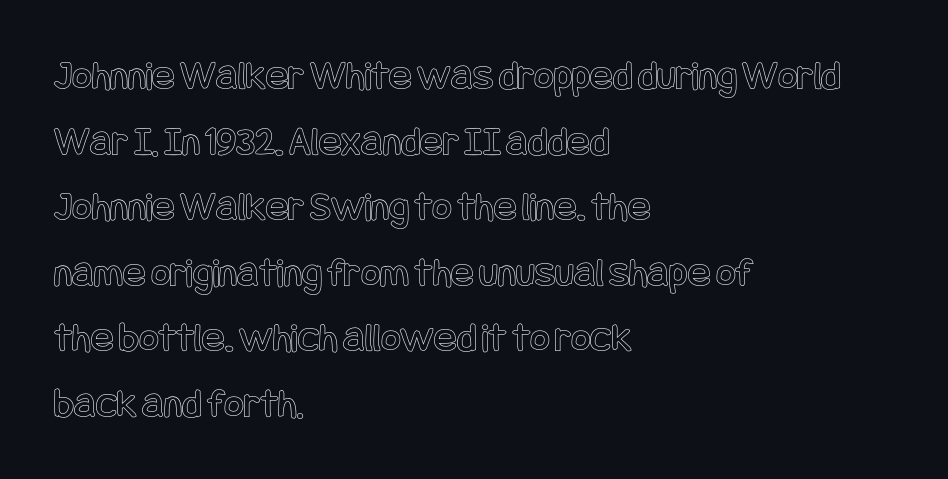
{"italic": "no", "width": "condensed", "x_height": "large", "underline": "no", "align": "left", "line_spacing": "normal", "line_spacing_ratio": 1.56, "letter_spacing": "normal", "letter_spacing_em": 0.0, "glyph_px": 42}
